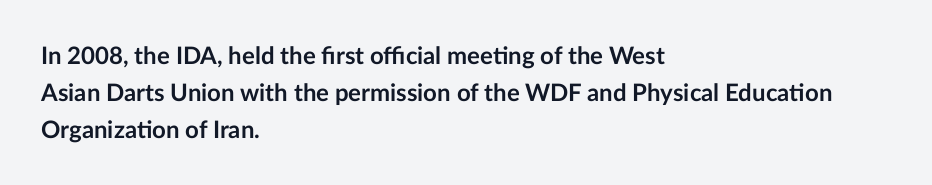
The passage shown has conventional tracking throughout. Underline: absent. The lines in this sample share a left origin and differ only in where they stop. These lines carry a lot of weight — the face is fully bold. Leading: standard. Characters remain perfectly vertical along every line.
